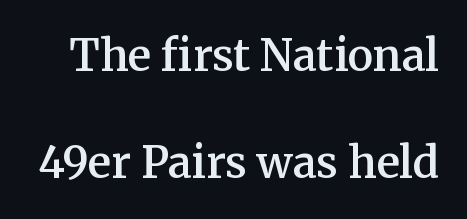
Q: Is the text bold? A: Semi-bold.
Q: Is the text italic (slanted)? A: No, it is upright.
Q: Is the typeface a serif or a sans-serif typeface? A: Serif.
Q: Is the text underlined? A: No.
Q: Is the spacing between letters normal or unusually wide? A: Normal.
Q: Is the spacing between lines tight, normal or loose? A: Loose.
Q: Width (condensed, normal, or wide)? A: Normal.
Q: Stroke contrast? A: Medium.
Q: x-height? A: Medium.
Q: Monospaced? A: No.
